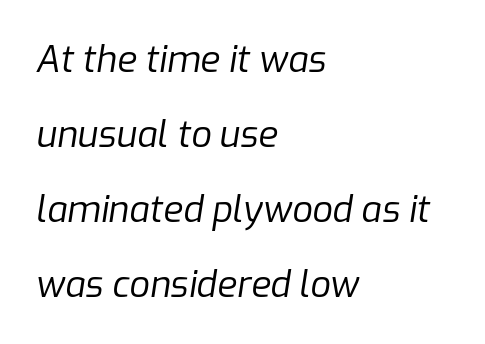
This rendering uses left alignment, leaving the right contour irregular. The passage shown has conventional tracking throughout. Quick note: italic. Type without underlining. Spacing verdict: proportional, widths tailored to each character. The passage shown stacks its lines with a broad gap.
